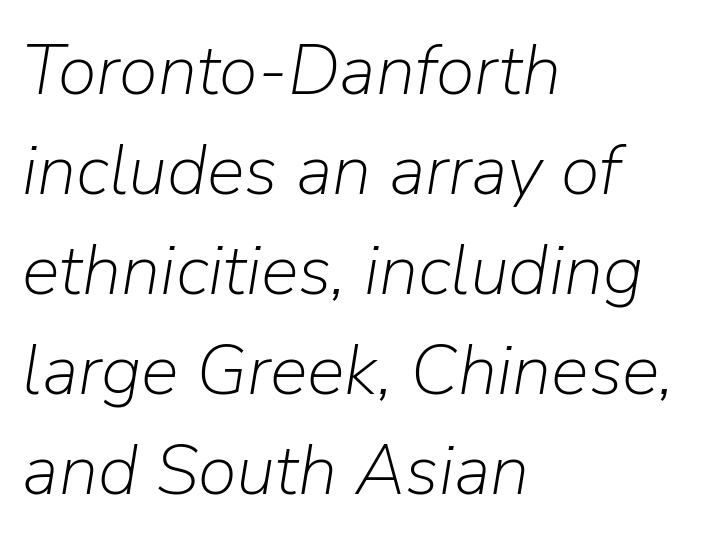
{"italic": "yes", "lean": "right", "slant_degrees": 9, "bold": "no", "weight": "light", "width": "normal", "stroke_contrast": "low", "x_height": "medium", "monospaced": "no", "underline": "no", "align": "left", "line_spacing": "normal", "line_spacing_ratio": 1.41, "letter_spacing": "normal", "letter_spacing_em": 0.0, "glyph_px": 71}
